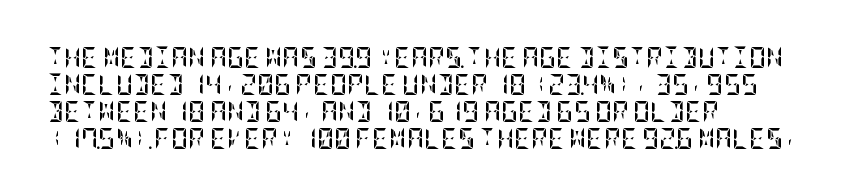
Which margin do the lines hug? The left one — the right edge is uneven. The foot of each line stays bare and open. Strokes here are thick enough to call this a true bold. Does the lettering tilt? It doesn't — this is upright. You could call the tracking neutral — neither tight nor loose. Interline gaps are of average width in this sample.
